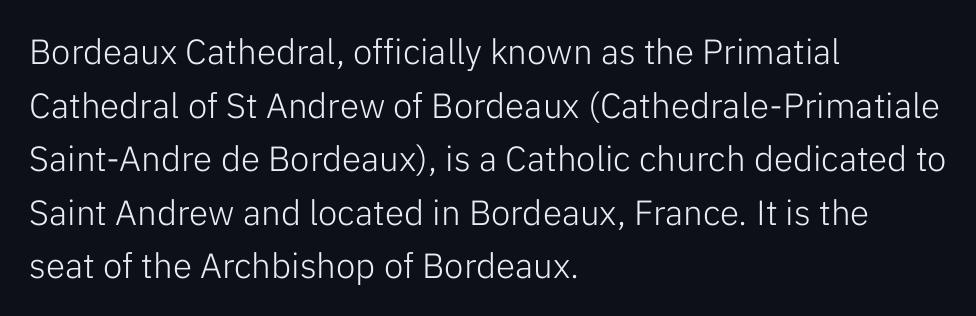
Q: Is the text bold? A: No.
Q: Is the text italic (slanted)? A: No, it is upright.
Q: Is the typeface a serif or a sans-serif typeface? A: Sans-serif.
Q: Is the text underlined? A: No.
Q: How is the paragraph aligned? A: Left-aligned.
Q: Is the spacing between letters normal or unusually wide? A: Normal.
Q: Is the spacing between lines tight, normal or loose? A: Normal.
Q: Width (condensed, normal, or wide)? A: Normal.
Q: Stroke contrast? A: Low.
Q: x-height? A: Medium.
Q: Monospaced? A: No.
